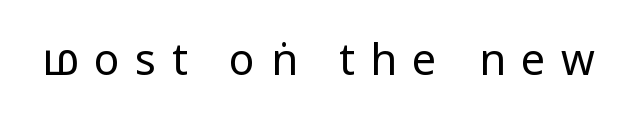
{"serif": "no", "italic": "no", "bold": "no", "weight": "regular", "width": "condensed", "stroke_contrast": "low", "x_height": "large", "monospaced": "no", "underline": "no", "letter_spacing": "wide", "letter_spacing_em": 0.36, "glyph_px": 43}
